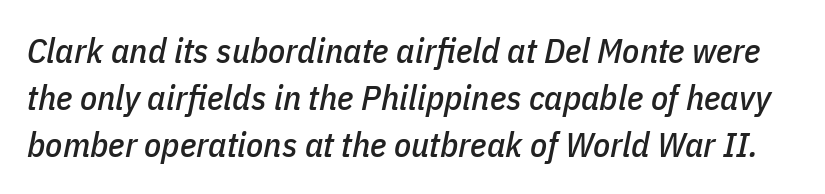
{"italic": "yes", "lean": "right", "slant_degrees": 11, "width": "condensed", "stroke_contrast": "low", "x_height": "medium", "monospaced": "no", "underline": "no", "line_spacing": "normal", "line_spacing_ratio": 1.34, "letter_spacing": "normal", "letter_spacing_em": 0.0, "glyph_px": 35}
